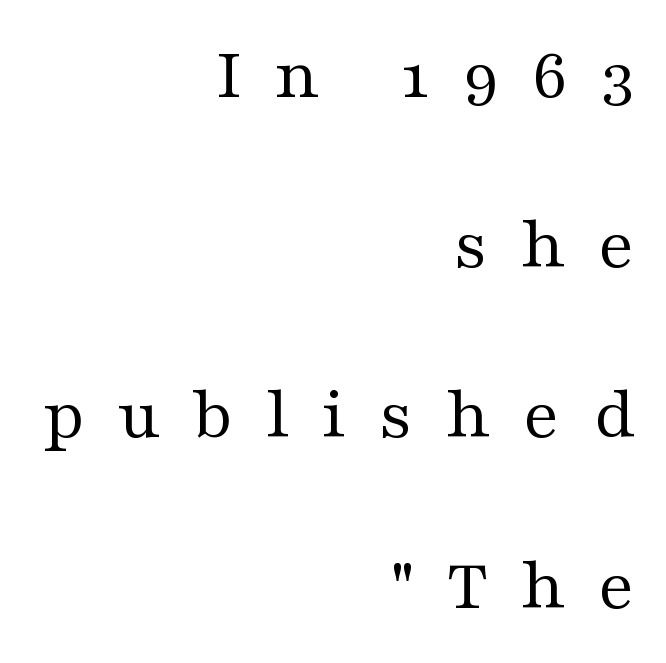
Q: Is the text bold? A: No.
Q: Is the text italic (slanted)? A: No, it is upright.
Q: Is the typeface a serif or a sans-serif typeface? A: Serif.
Q: Is the text underlined? A: No.
Q: How is the paragraph aligned? A: Right-aligned.
Q: Is the spacing between letters normal or unusually wide? A: Unusually wide.
Q: Is the spacing between lines tight, normal or loose? A: Loose.
Q: Width (condensed, normal, or wide)? A: Wide.
Q: Stroke contrast? A: Medium.
Q: x-height? A: Medium.
Q: Monospaced? A: No.
